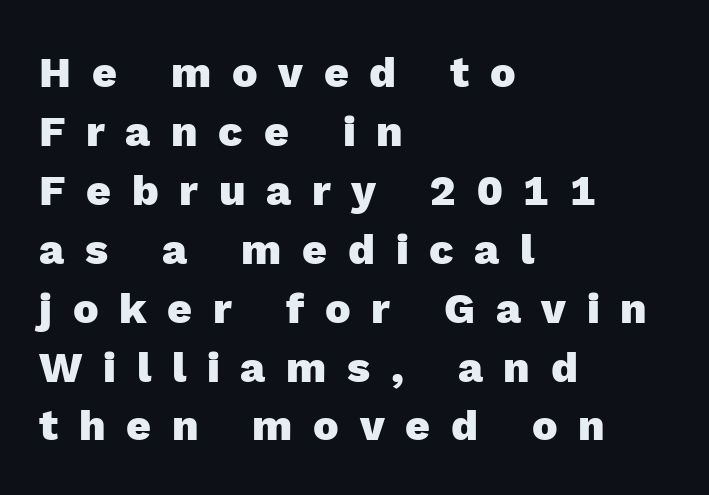
I'd call this a sans setting — the letters go barefoot. The rendering uses natural spacing where letterforms have individual widths. The baseline area is clear. The specimen reads as upright at a glance. Letter spacing: wide.
